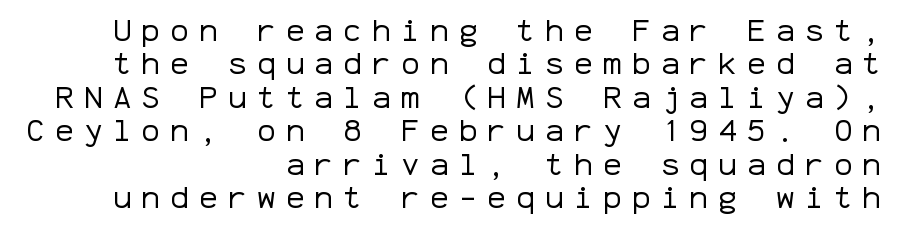
The image shows 31 px regular-weight sans-serif type, upright, monospaced; set right-aligned, tight line spacing (1.08x), unusually wide letter spacing (+0.33 em), not underlined; low stroke contrast and a medium x-height.
